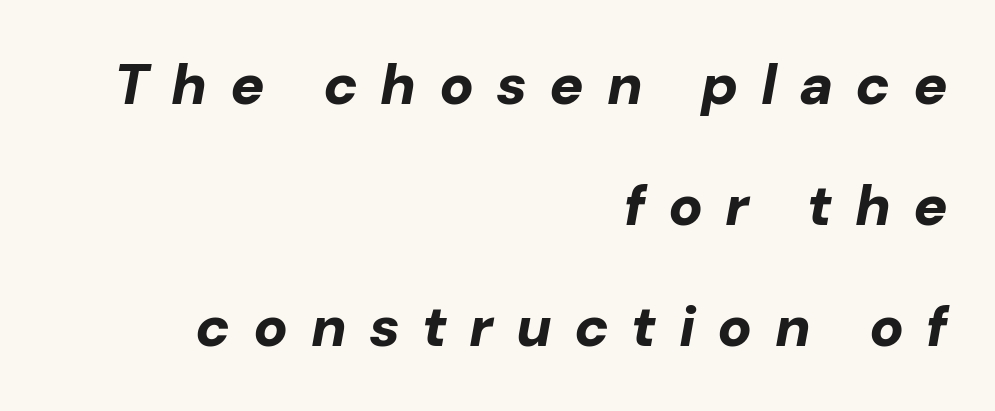
Q: Is the text bold? A: Yes.
Q: Is the text italic (slanted)? A: Yes, it leans right by about 10 degrees.
Q: Is the text underlined? A: No.
Q: How is the paragraph aligned? A: Right-aligned.
Q: Is the spacing between letters normal or unusually wide? A: Unusually wide.
Q: Is the spacing between lines tight, normal or loose? A: Loose.
Q: Width (condensed, normal, or wide)? A: Normal.
Q: Stroke contrast? A: Low.
Q: x-height? A: Medium.
Q: Monospaced? A: No.
